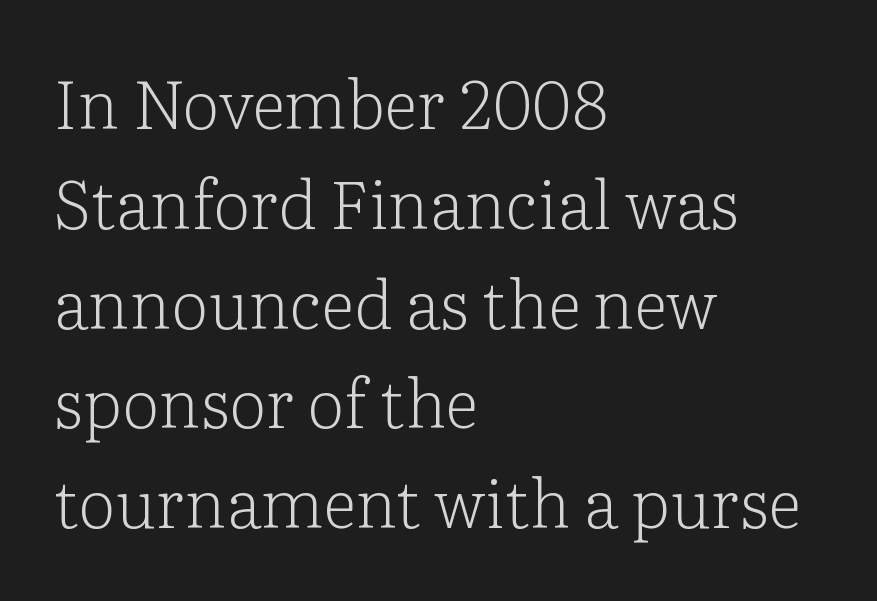
This block has exactly the height ordinary leading produces. Short and long lines alike share a common starting point at left. Here the designer chose a conventional face with non-uniform glyph widths. The passage shown is not underscored anywhere. Inter-character spacing is left at the font's built-in metrics.
